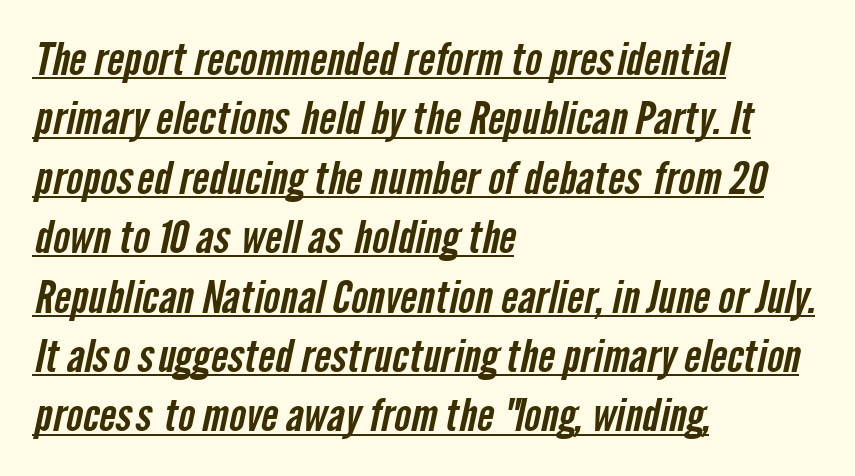
{"serif": "no", "width": "condensed", "stroke_contrast": "low", "x_height": "medium", "monospaced": "no", "underline": "yes", "align": "left", "line_spacing": "normal", "line_spacing_ratio": 1.32, "letter_spacing": "normal", "letter_spacing_em": 0.0, "glyph_px": 45}
